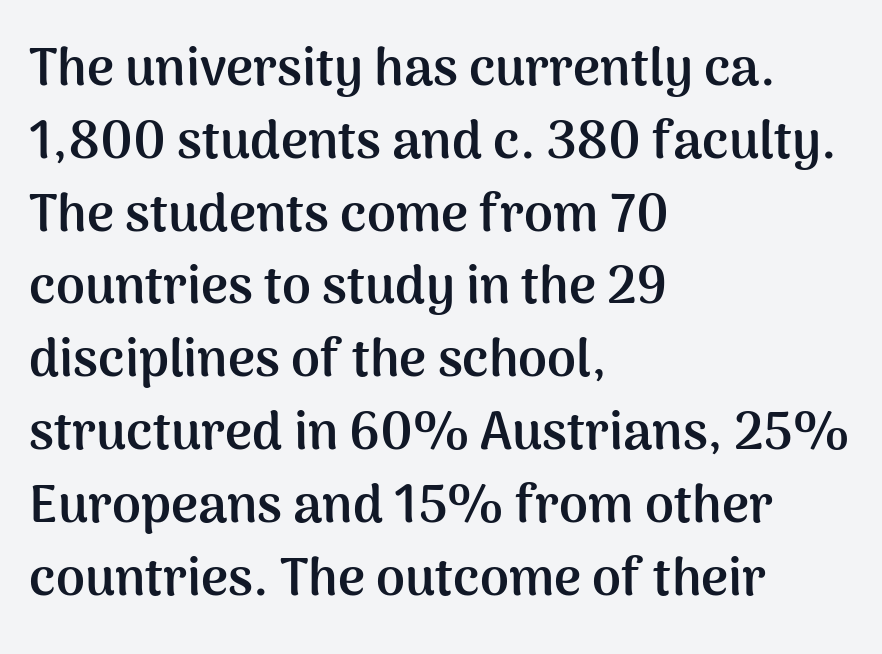
Q: Is the text bold? A: Yes.
Q: Is the text italic (slanted)? A: No, it is upright.
Q: Is the typeface a serif or a sans-serif typeface? A: Sans-serif.
Q: Is the text underlined? A: No.
Q: How is the paragraph aligned? A: Left-aligned.
Q: Is the spacing between letters normal or unusually wide? A: Normal.
Q: Is the spacing between lines tight, normal or loose? A: Normal.
Q: Width (condensed, normal, or wide)? A: Normal.
Q: Stroke contrast? A: Medium.
Q: x-height? A: Medium.
Q: Monospaced? A: No.
